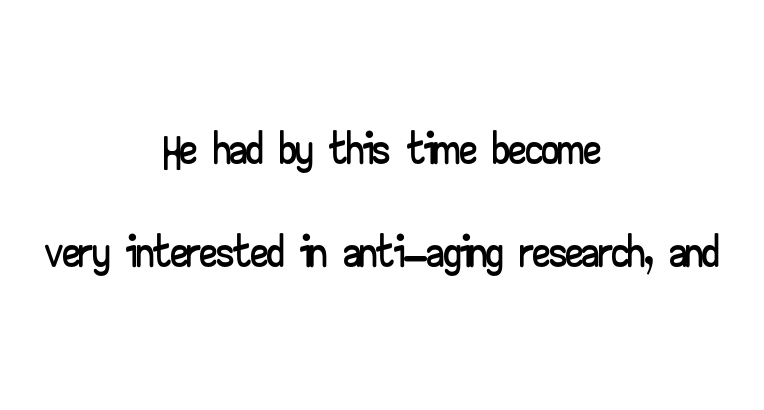
{"serif": "no", "italic": "no", "width": "wide", "stroke_contrast": "low", "x_height": "small", "monospaced": "no", "underline": "no", "align": "center", "line_spacing": "normal", "line_spacing_ratio": 1.52, "letter_spacing": "normal", "letter_spacing_em": 0.0, "glyph_px": 68}
